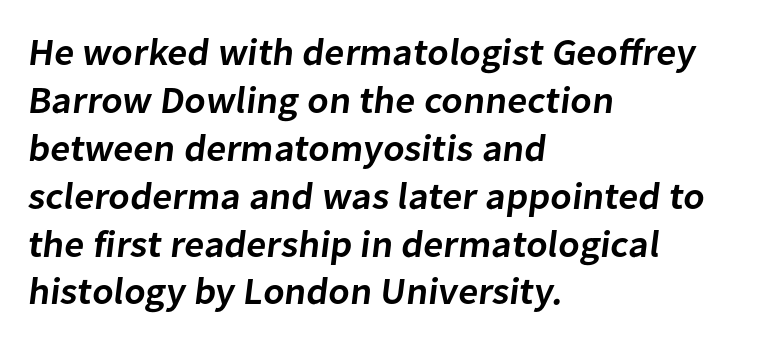
A clean baseline with only descenders dipping below it. Character widths vary here, with narrow letters taking less room than wide ones. Summary of weight: moderately heavy, a semibold. Baseline-to-baseline distance is the conventional proportion of letter height. This rendering uses left alignment, leaving the right contour irregular. These lines keep a tight, regular rhythm from letter to letter.
